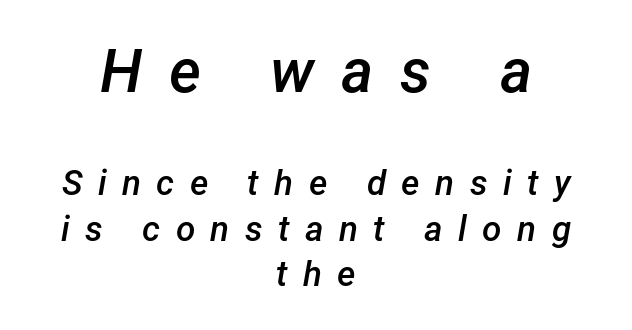
The image shows 61 px semibold type, italic (leaning right); set centered, normal line spacing (1.29x), unusually wide letter spacing (+0.44 em), not underlined; the first (top) block is 1.74x larger; low stroke contrast and a medium x-height.
